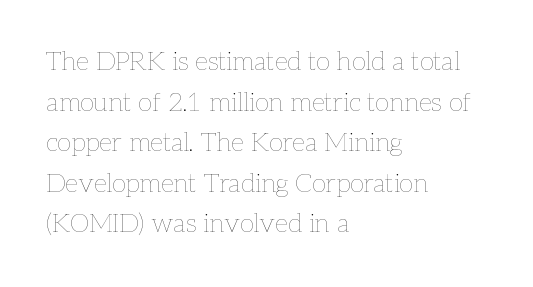
{"italic": "no", "bold": "no", "underline": "no", "align": "left", "line_spacing": "normal", "line_spacing_ratio": 1.56, "letter_spacing": "normal", "letter_spacing_em": 0.0, "glyph_px": 26}
